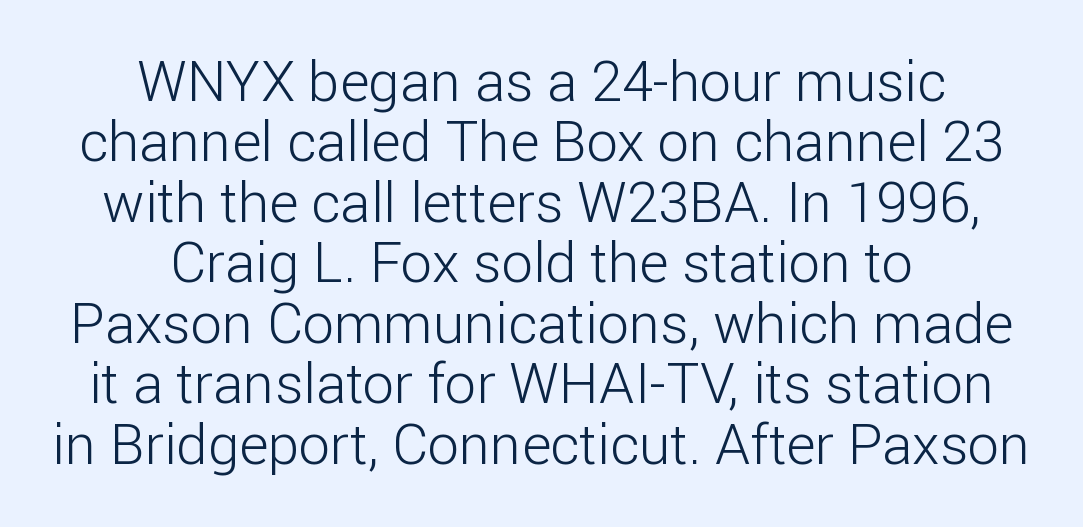
The passage shown stacks its lines with hardly any gap. Layout note: lines centered. The characters are drawn with everyday or finer stroke widths. Characters follow at the spacing the type designer built in.
